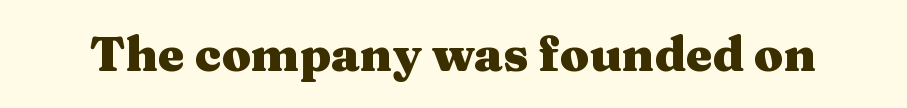
Spacing between characters is what you'd get straight out of the box. A dark, heavy texture on the line: the type is bold. Beneath every word, the page is bare. The rendering uses natural spacing where letterforms have individual widths. Designer's note — italics off, roman on. Is this a sans? No — the strokes have serifs.
